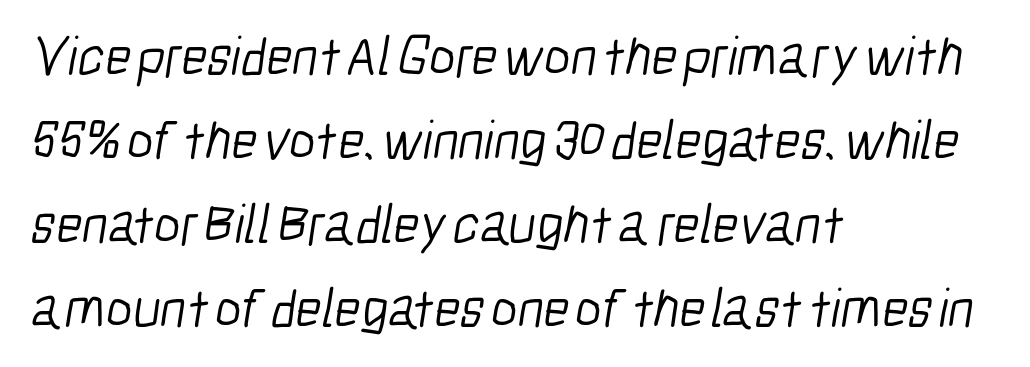
The image shows 56 px light, condensed sans-serif type; set left-aligned, normal line spacing (1.5x), normal letter spacing, not underlined; low stroke contrast and a medium x-height.
